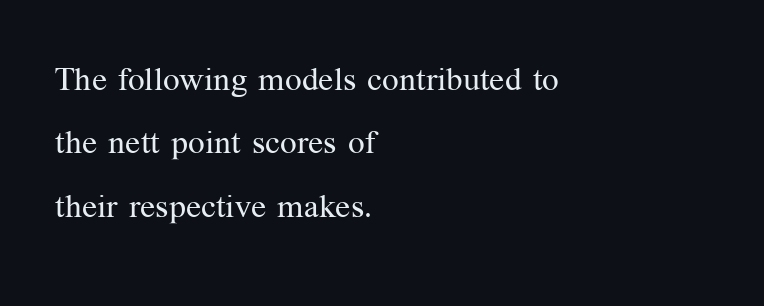
{"serif": "yes", "italic": "no", "bold": "no", "weight": "regular", "width": "normal", "stroke_contrast": "medium", "x_height": "medium", "monospaced": "no", "underline": "no", "align": "left", "line_spacing": "loose", "line_spacing_ratio": 1.92, "letter_spacing": "normal", "letter_spacing_em": 0.0, "glyph_px": 33}
